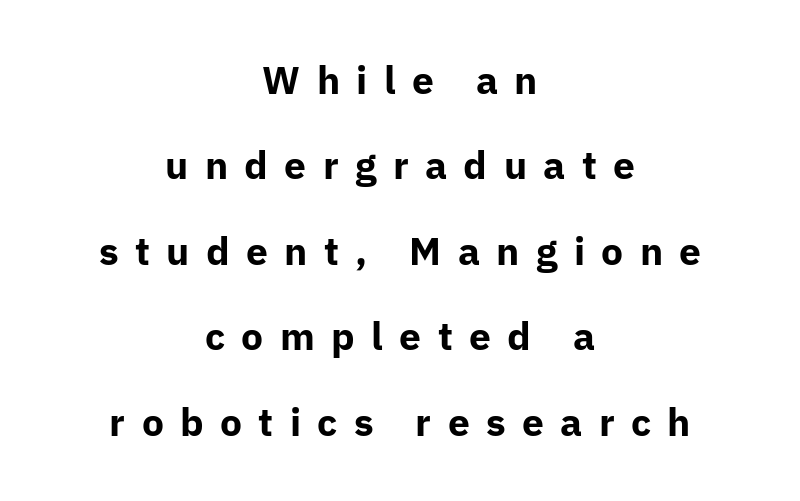
The image shows 39 px bold sans-serif type, upright; set centered, loose line spacing (2.19x), unusually wide letter spacing (+0.42 em), not underlined; low stroke contrast and a medium x-height.
